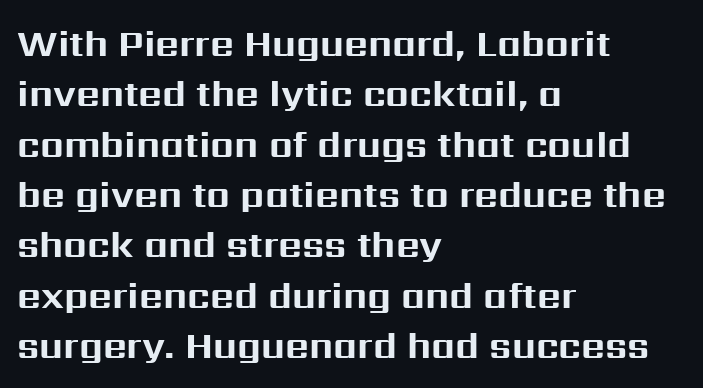
Q: Is the text bold? A: Yes.
Q: Is the text italic (slanted)? A: No, it is upright.
Q: Is the typeface a serif or a sans-serif typeface? A: Sans-serif.
Q: Is the text underlined? A: No.
Q: How is the paragraph aligned? A: Left-aligned.
Q: Is the spacing between letters normal or unusually wide? A: Normal.
Q: Is the spacing between lines tight, normal or loose? A: Normal.
Q: Width (condensed, normal, or wide)? A: Normal.
Q: Stroke contrast? A: Medium.
Q: x-height? A: Medium.
Q: Monospaced? A: No.
